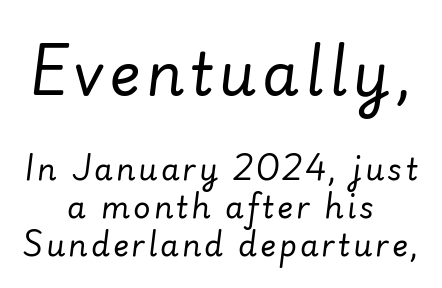
Q: Is the text bold? A: No.
Q: Is the text italic (slanted)? A: Yes, it leans right by about 7 degrees.
Q: Is the text underlined? A: No.
Q: How is the paragraph aligned? A: Centered.
Q: Is the spacing between lines tight, normal or loose? A: Normal.
Q: Which block of text is set in a larger size, the first (top) or the second (bottom)? A: The first (top) one.
Q: Width (condensed, normal, or wide)? A: Normal.
Q: Stroke contrast? A: Low.
Q: x-height? A: Small.
Q: Monospaced? A: No.
